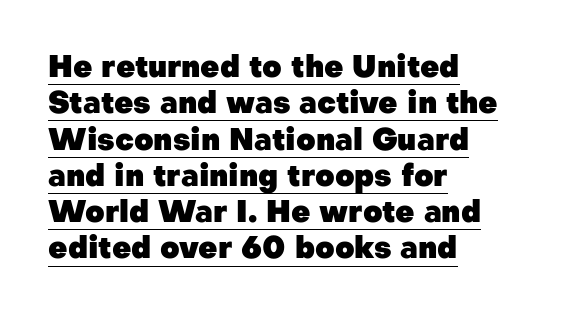
{"serif": "no", "italic": "no", "bold": "yes", "weight": "heavy", "width": "normal", "stroke_contrast": "low", "x_height": "medium", "monospaced": "no", "underline": "yes", "align": "left", "line_spacing_ratio": 1.21, "letter_spacing": "normal", "letter_spacing_em": 0.0, "glyph_px": 30}
